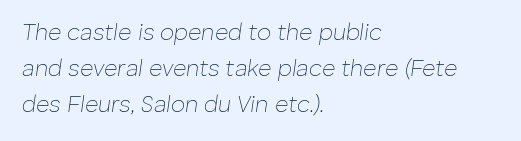
The image shows 23 px text type, italic (leaning right); set left-aligned, normal line spacing (1.57x), normal letter spacing, not underlined.
